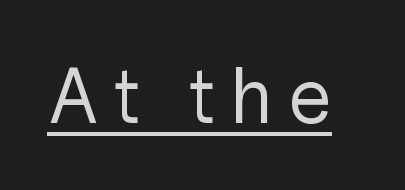
Q: Is the text bold? A: No.
Q: Is the text italic (slanted)? A: No, it is upright.
Q: Is the typeface a serif or a sans-serif typeface? A: Sans-serif.
Q: Is the text underlined? A: Yes.
Q: Width (condensed, normal, or wide)? A: Normal.
Q: Stroke contrast? A: Low.
Q: x-height? A: Medium.
Q: Monospaced? A: No.
